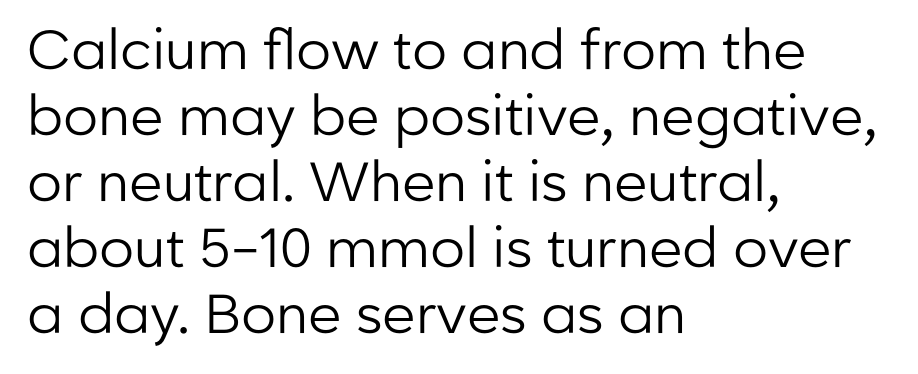
Tracking here is standard; glyphs follow each other at the usual distance. Here the designer chose a conventional face with non-uniform glyph widths. Font category for this specimen: sans-serif. This reads as an unemphasized weight, regular at the heaviest. You can tell it's not italic because the verticals are truly vertical. Just letters on the line, the space beneath them empty.
